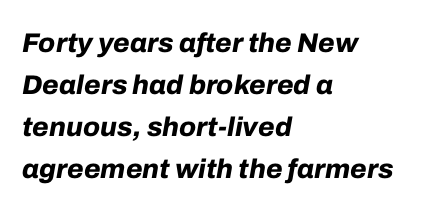
{"italic": "yes", "lean": "right", "slant_degrees": 10, "bold": "yes", "underline": "no", "align": "left", "line_spacing": "normal", "line_spacing_ratio": 1.56, "letter_spacing": "normal", "letter_spacing_em": 0.0, "glyph_px": 27}
